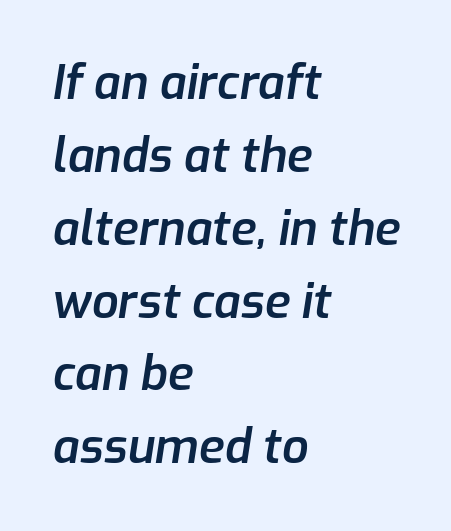
The image shows 47 px semibold type, italic (leaning right); set left-aligned, normal line spacing (1.55x), normal letter spacing, not underlined; low stroke contrast and a medium x-height.
